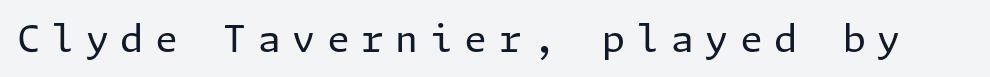
{"serif": "no", "italic": "no", "bold": "no", "weight": "regular", "width": "normal", "stroke_contrast": "low", "x_height": "medium", "underline": "no", "letter_spacing": "wide", "letter_spacing_em": 0.31, "glyph_px": 37}
